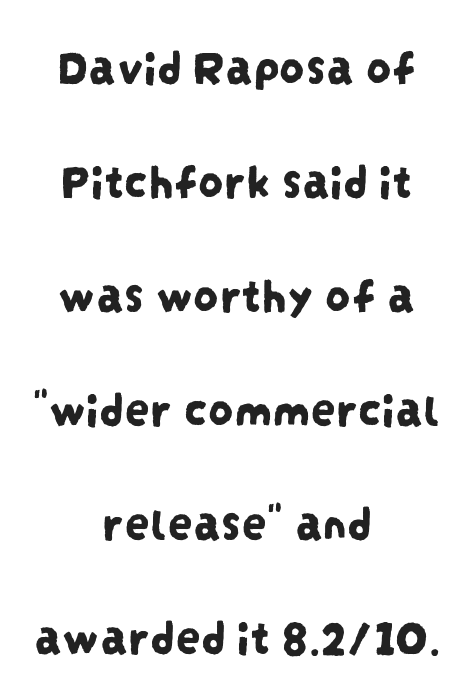
Every row of glyphs is offset so its center matches the block's center. The letters advance in unequal steps, a hallmark of proportional type. Nobody touched the tracking dial on this one. The designer went with a sans here, leaving each stem footless.
